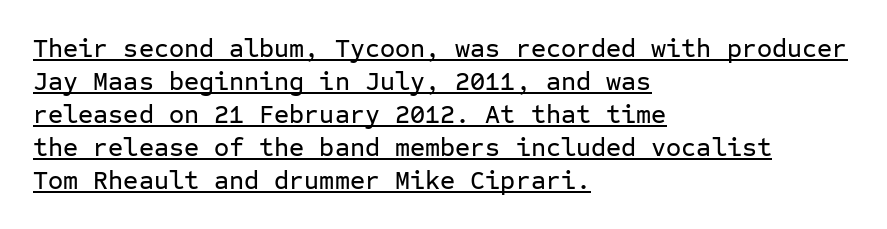
Underlined type. The rendering uses a moderate line-height, typical for paragraphs. A typesetter would call this zero additional tracking. No italicization has been applied; the sample stays upright. The passage is arranged the way most books set body copy — flush left.
